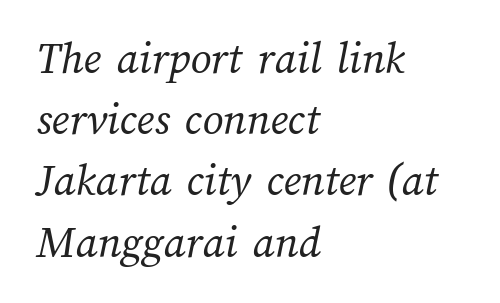
Q: Is the text bold? A: No.
Q: Is the text underlined? A: No.
Q: How is the paragraph aligned? A: Left-aligned.
Q: Is the spacing between letters normal or unusually wide? A: Normal.
Q: Is the spacing between lines tight, normal or loose? A: Normal.
Q: Width (condensed, normal, or wide)? A: Normal.
Q: Stroke contrast? A: Medium.
Q: x-height? A: Medium.
Q: Monospaced? A: No.
